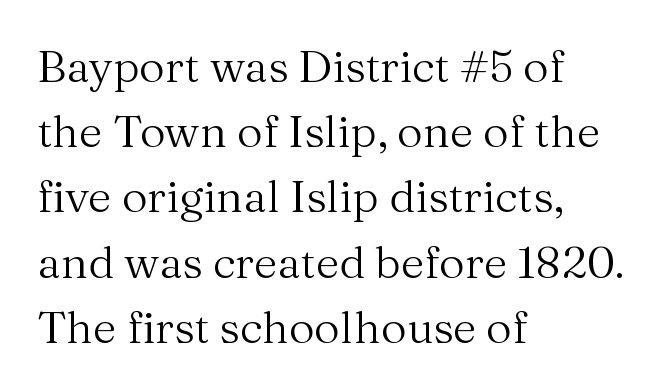
The image shows 45 px regular-weight serif type, upright; set left-aligned, normal line spacing (1.45x), normal letter spacing, not underlined; medium stroke contrast and a medium x-height.
